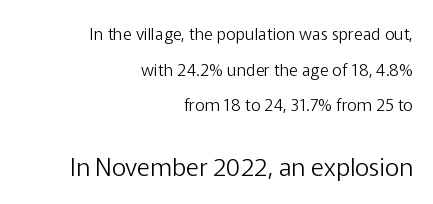
Q: Is the text bold? A: No.
Q: Is the text italic (slanted)? A: No, it is upright.
Q: Is the text underlined? A: No.
Q: How is the paragraph aligned? A: Right-aligned.
Q: Is the spacing between letters normal or unusually wide? A: Normal.
Q: Is the spacing between lines tight, normal or loose? A: Loose.
Q: Which block of text is set in a larger size, the first (top) or the second (bottom)? A: The second (bottom) one.
